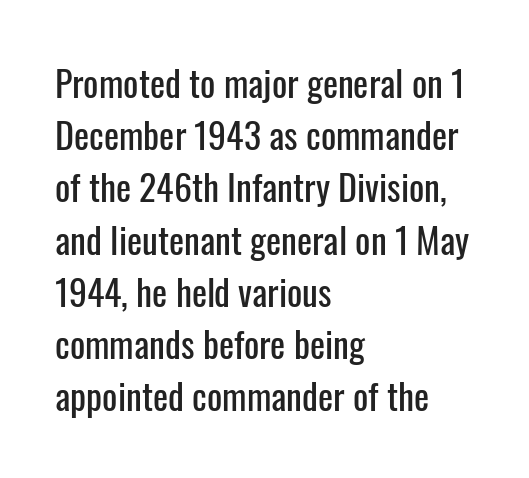
{"serif": "no", "italic": "no", "width": "condensed", "stroke_contrast": "low", "x_height": "medium", "monospaced": "no", "underline": "no", "align": "left", "line_spacing": "normal", "line_spacing_ratio": 1.45, "letter_spacing": "normal", "letter_spacing_em": 0.0, "glyph_px": 36}
